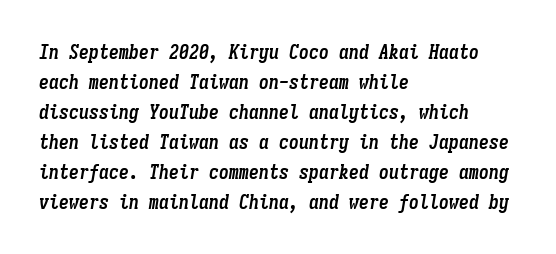
The image shows 20 px bold type, italic (leaning right); set left-aligned, normal line spacing (1.5x), normal letter spacing, not underlined.
